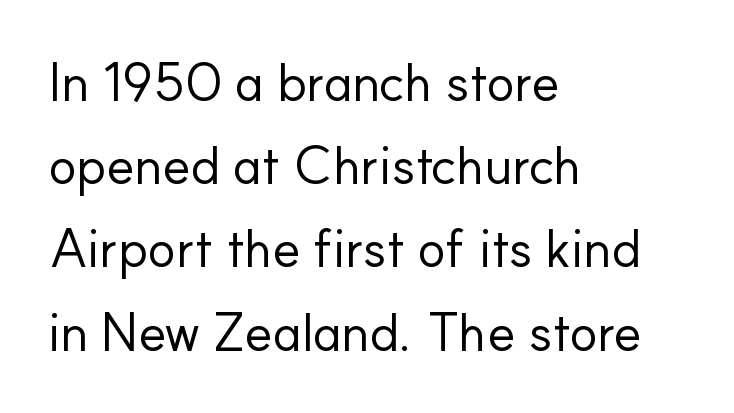
Q: Is the text bold? A: No.
Q: Is the text italic (slanted)? A: No, it is upright.
Q: Is the typeface a serif or a sans-serif typeface? A: Sans-serif.
Q: Is the text underlined? A: No.
Q: How is the paragraph aligned? A: Left-aligned.
Q: Is the spacing between letters normal or unusually wide? A: Normal.
Q: Is the spacing between lines tight, normal or loose? A: Normal.
Q: Width (condensed, normal, or wide)? A: Normal.
Q: Stroke contrast? A: Low.
Q: x-height? A: Small.
Q: Monospaced? A: No.
